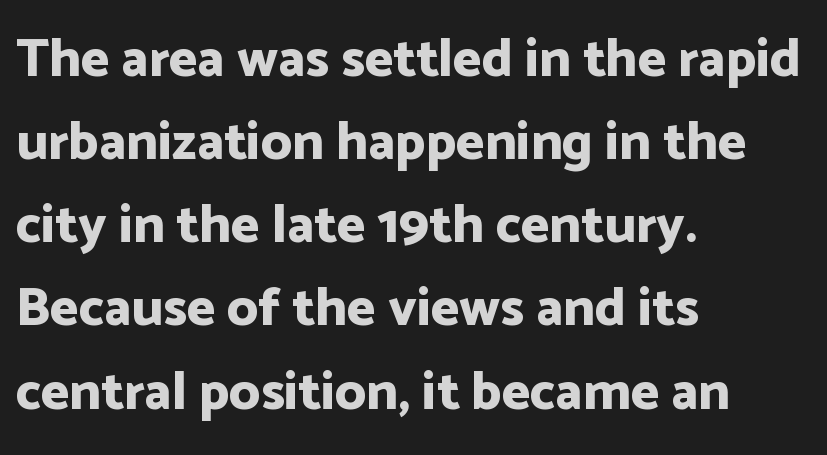
Rows of type keep a routine distance in the vertical direction. The glyphs are unaccompanied by any horizontal stroke below them. Where is the straight margin? On the left. Unlike italic type, these characters show no tilt at all. These lines are rendered in a variable-pitch font.
